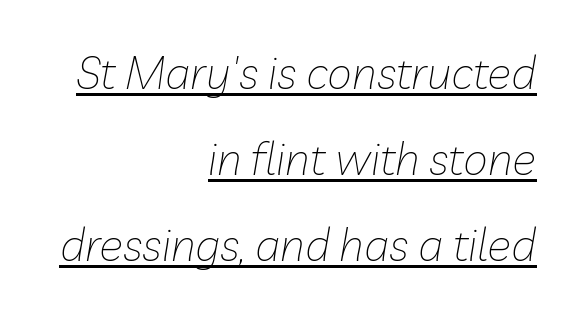
Q: Is the text bold? A: No.
Q: Is the text italic (slanted)? A: Yes, it leans right by about 10 degrees.
Q: Is the text underlined? A: Yes.
Q: How is the paragraph aligned? A: Right-aligned.
Q: Is the spacing between letters normal or unusually wide? A: Normal.
Q: Is the spacing between lines tight, normal or loose? A: Loose.
Q: Width (condensed, normal, or wide)? A: Normal.
Q: Stroke contrast? A: Low.
Q: x-height? A: Medium.
Q: Monospaced? A: No.
